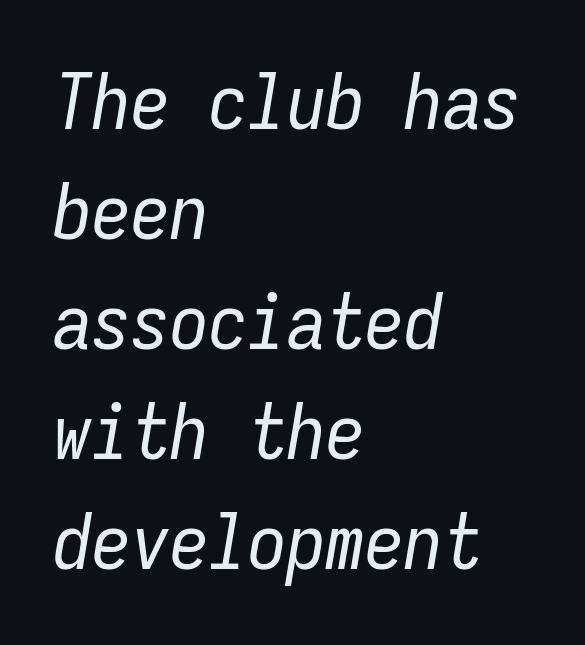
The image shows 78 px regular-weight, condensed type, italic (leaning right), monospaced; set left-aligned, normal line spacing (1.41x), normal letter spacing, not underlined; low stroke contrast and a medium x-height.
